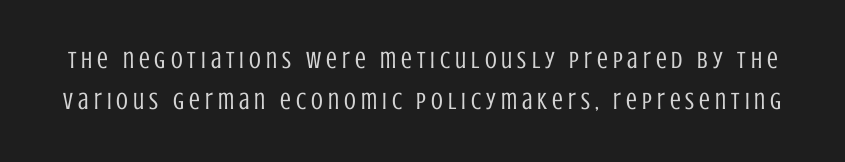
No chunkiness to these letters — they're not bold. Posture: straight, roman, zero tilt. Tracking value appears strongly positive — letters spread wide. Words float on clear page, feet unadorned.
